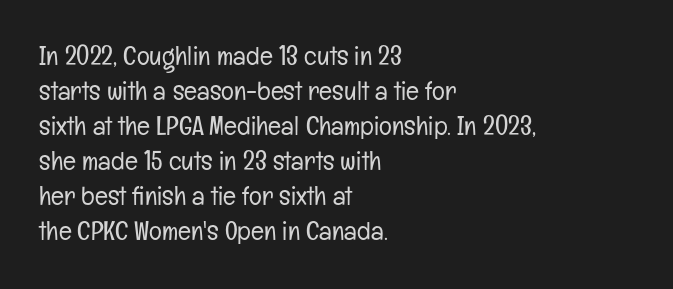
Style check: upright. Plain, unruled lines of type. The paragraph has a hard left edge and a soft right edge. This rendering leaves character spacing at its baseline value. A typesetter would call this leading conventional body-copy spacing. These glyphs show unthickened strokes, regular width or finer.
